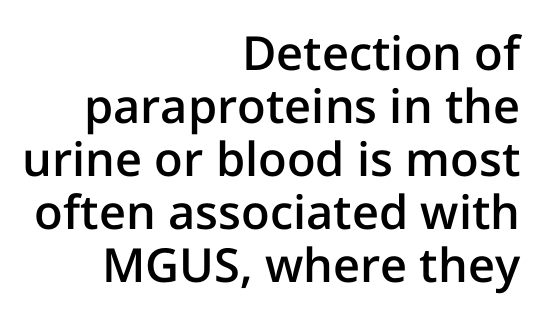
{"serif": "no", "italic": "no", "bold": "semi", "weight": "semibold", "width": "normal", "stroke_contrast": "low", "x_height": "medium", "monospaced": "no", "underline": "no", "align": "right", "line_spacing": "tight", "line_spacing_ratio": 1.13, "letter_spacing": "normal", "letter_spacing_em": 0.0, "glyph_px": 47}
